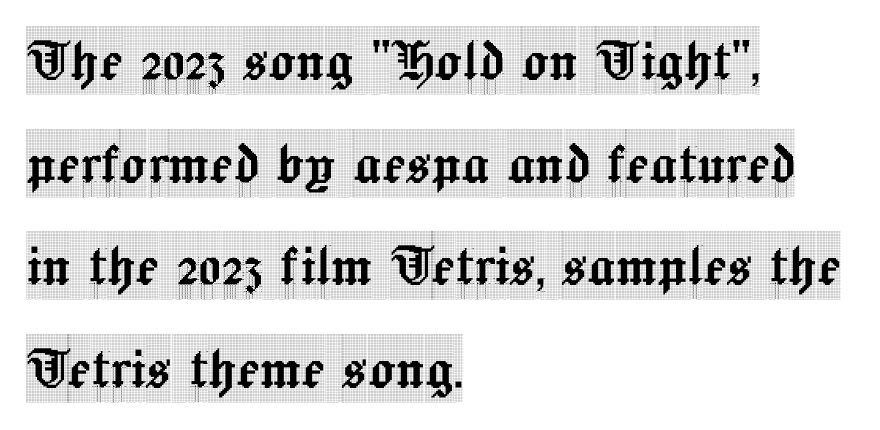
Descenders hang freely into open space. Reading down the block, your eye returns to a fixed left position each line. This rendering employs a face with finishing strokes, i.e., a serif. Is there much room between lines? A standard amount, neither cramped nor airy.
